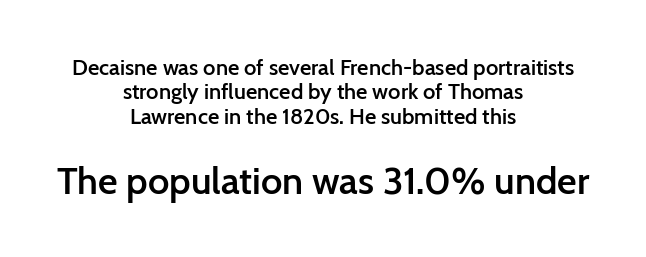
{"serif": "no", "italic": "no", "bold": "semi", "weight": "semibold", "width": "normal", "stroke_contrast": "low", "x_height": "medium", "monospaced": "no", "underline": "no", "align": "center", "line_spacing": "tight", "line_spacing_ratio": 1.11, "letter_spacing": "normal", "letter_spacing_em": 0.0, "larger_block": "second", "size_ratio": 1.73, "glyph_px": 38}
